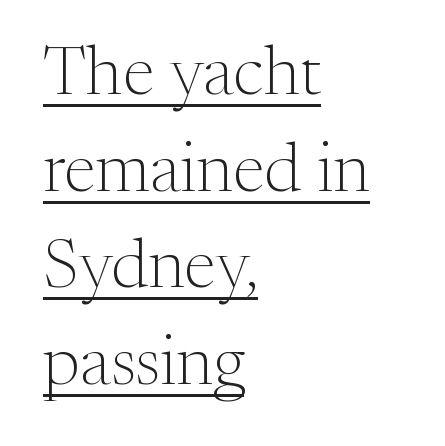
Q: Is the text bold? A: No.
Q: Is the text italic (slanted)? A: No, it is upright.
Q: Is the typeface a serif or a sans-serif typeface? A: Serif.
Q: Is the text underlined? A: Yes.
Q: How is the paragraph aligned? A: Left-aligned.
Q: Is the spacing between letters normal or unusually wide? A: Normal.
Q: Is the spacing between lines tight, normal or loose? A: Normal.
Q: Width (condensed, normal, or wide)? A: Normal.
Q: Stroke contrast? A: Medium.
Q: x-height? A: Medium.
Q: Monospaced? A: No.
